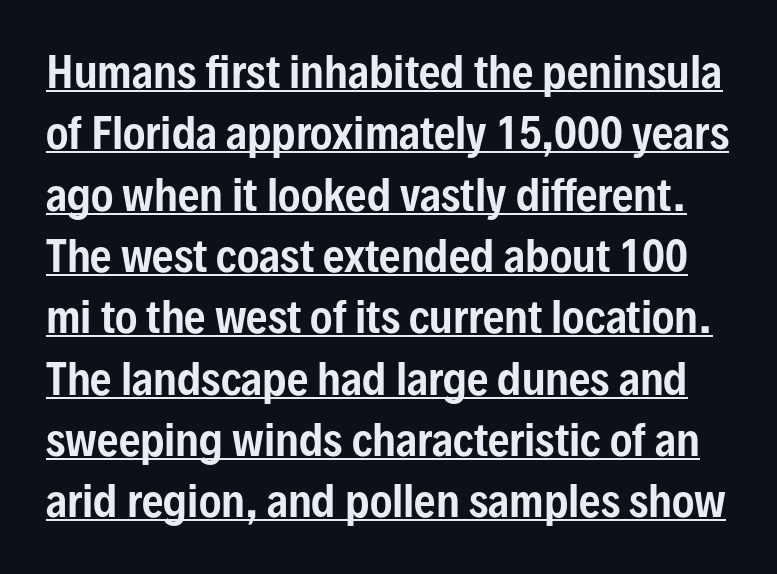
Q: Is the text italic (slanted)? A: No, it is upright.
Q: Is the typeface a serif or a sans-serif typeface? A: Sans-serif.
Q: Is the text underlined? A: Yes.
Q: Is the spacing between letters normal or unusually wide? A: Normal.
Q: Is the spacing between lines tight, normal or loose? A: Normal.
Q: Width (condensed, normal, or wide)? A: Condensed.
Q: Stroke contrast? A: Low.
Q: x-height? A: Medium.
Q: Monospaced? A: No.
